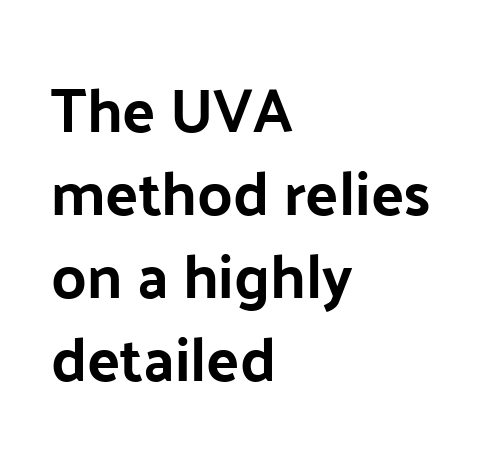
{"serif": "no", "italic": "no", "width": "normal", "stroke_contrast": "low", "x_height": "medium", "monospaced": "no", "underline": "no", "align": "left", "line_spacing": "normal", "line_spacing_ratio": 1.36, "letter_spacing": "normal", "letter_spacing_em": 0.0, "glyph_px": 61}
